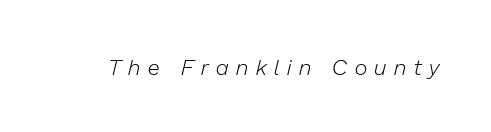
The image shows 22 px text type, italic (leaning right); set unusually wide letter spacing (+0.35 em), not underlined.
